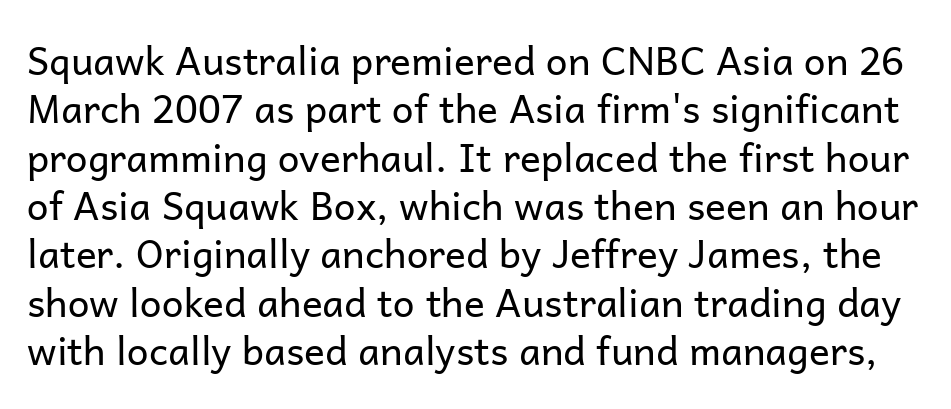
Weight: regular or lighter. Is this a fixed-width face? No — the glyphs have proportional, varying widths. No italicization has been applied; the sample stays upright. I'd call this a sans setting — the letters go barefoot. Words appear dense and cohesive because spacing is normal.
